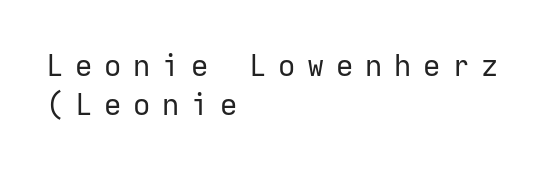
Q: Is the text bold? A: No.
Q: Is the text italic (slanted)? A: No, it is upright.
Q: Is the typeface a serif or a sans-serif typeface? A: Sans-serif.
Q: Is the text underlined? A: No.
Q: How is the paragraph aligned? A: Left-aligned.
Q: Is the spacing between letters normal or unusually wide? A: Unusually wide.
Q: Is the spacing between lines tight, normal or loose? A: Normal.
Q: Width (condensed, normal, or wide)? A: Normal.
Q: Stroke contrast? A: Low.
Q: x-height? A: Medium.
Q: Monospaced? A: Yes.
